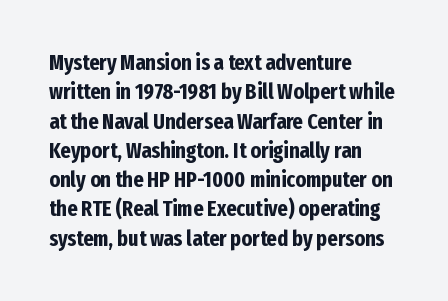
Every character sits straight up, as roman type does. Visually the block forms a straight wall on the left and a jagged coastline on the right. I'd describe the lettering as bold — thick and assertive. Unmarked baselines from the first word to the last.
